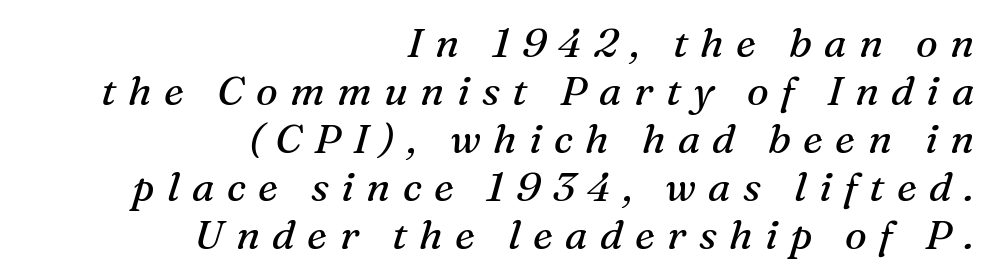
The image shows 41 px regular-weight serif type, italic (leaning right); set right-aligned, line spacing 1.17x, unusually wide letter spacing (+0.3 em), not underlined; medium stroke contrast and a medium x-height.
